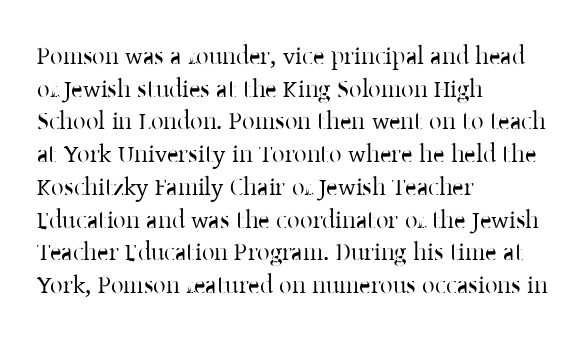
The image shows 25 px text type, upright; set left-aligned, normal line spacing (1.31x), normal letter spacing, not underlined.
